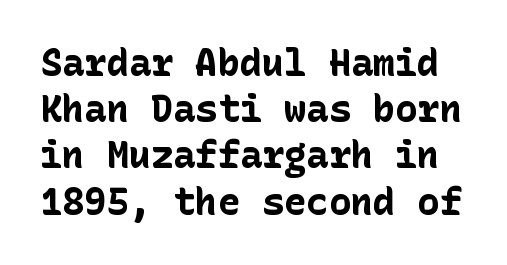
The image shows 37 px bold sans-serif type, upright; set normal line spacing (1.25x), normal letter spacing, not underlined; low stroke contrast and a medium x-height.
